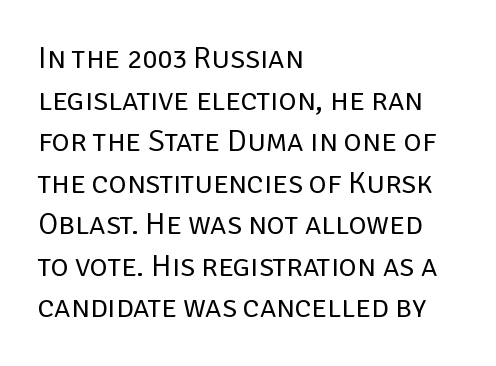
Lines of text with bare space underneath. Does extra space separate the letters? No, they use regular spacing. The vertical gap from one line to the next is medium. The weight would be labelled regular, book, light, or lighter still.
